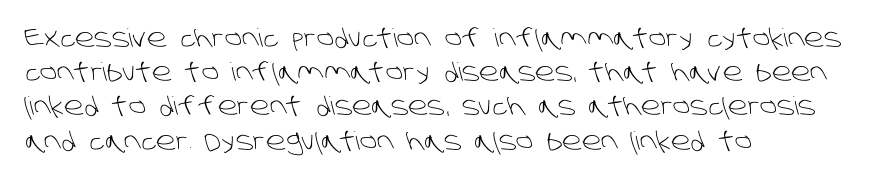
{"bold": "no", "underline": "no", "align": "left", "line_spacing": "normal", "line_spacing_ratio": 1.37, "letter_spacing": "normal", "letter_spacing_em": 0.0, "glyph_px": 25}
